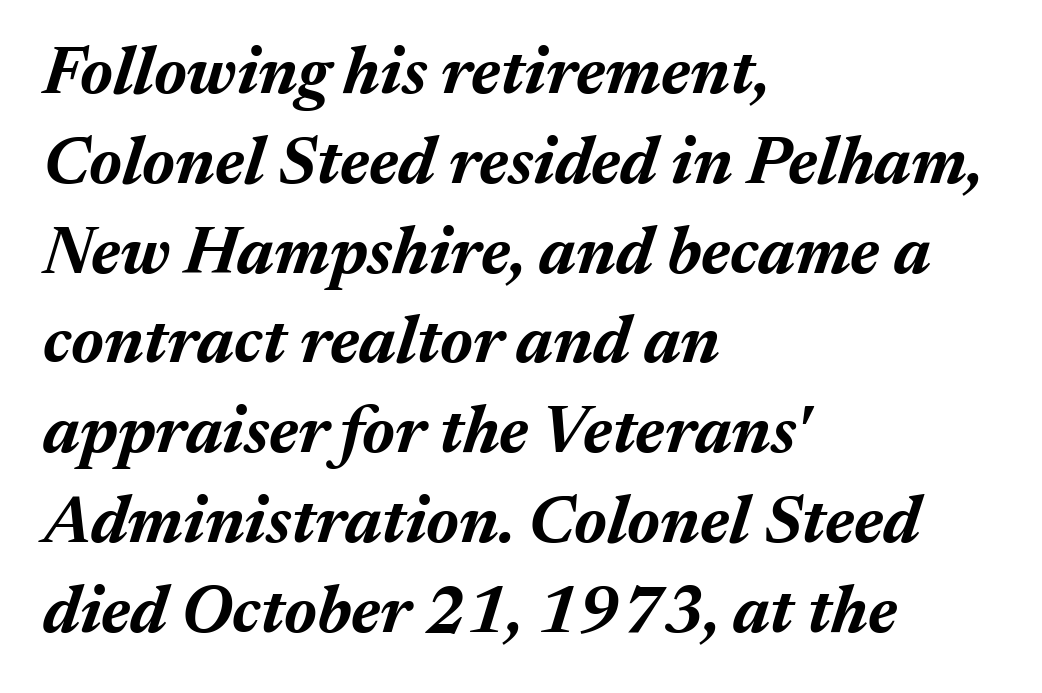
{"italic": "yes", "lean": "right", "slant_degrees": 17, "bold": "yes", "weight": "bold", "width": "normal", "stroke_contrast": "medium", "x_height": "medium", "monospaced": "no", "underline": "no", "align": "left", "line_spacing": "normal", "line_spacing_ratio": 1.34, "letter_spacing": "normal", "letter_spacing_em": 0.0, "glyph_px": 67}
